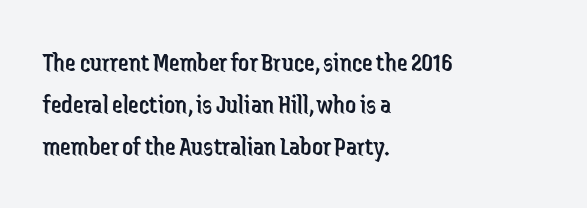
The image shows 27 px text type, upright; set left-aligned, normal line spacing (1.56x), normal letter spacing, not underlined.
